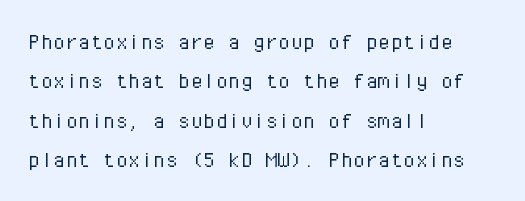
{"italic": "no", "bold": "no", "underline": "no", "align": "left", "line_spacing": "normal", "line_spacing_ratio": 1.58, "letter_spacing": "normal", "letter_spacing_em": 0.0, "glyph_px": 25}
